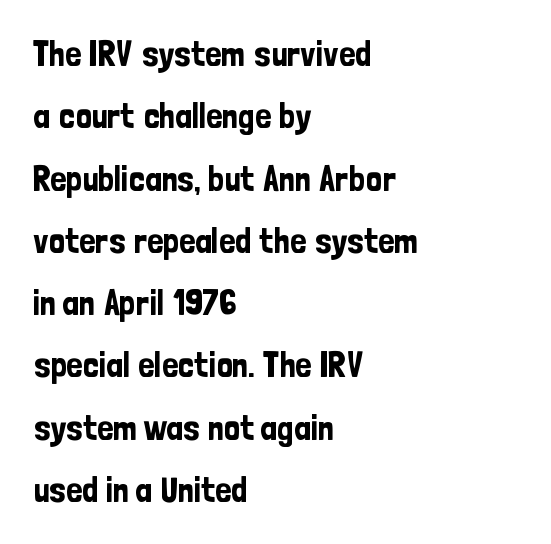
{"serif": "no", "italic": "no", "width": "condensed", "stroke_contrast": "low", "x_height": "medium", "monospaced": "no", "underline": "no", "align": "left", "line_spacing_ratio": 1.78, "letter_spacing": "normal", "letter_spacing_em": 0.0, "glyph_px": 35}
